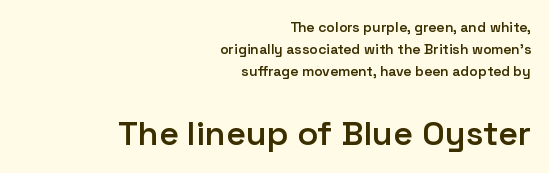
Q: Is the text bold? A: Semi-bold.
Q: Is the text italic (slanted)? A: No, it is upright.
Q: Is the typeface a serif or a sans-serif typeface? A: Sans-serif.
Q: Is the text underlined? A: No.
Q: How is the paragraph aligned? A: Right-aligned.
Q: Is the spacing between letters normal or unusually wide? A: Normal.
Q: Is the spacing between lines tight, normal or loose? A: Normal.
Q: Which block of text is set in a larger size, the first (top) or the second (bottom)? A: The second (bottom) one.
Q: Width (condensed, normal, or wide)? A: Normal.
Q: Stroke contrast? A: Low.
Q: x-height? A: Medium.
Q: Monospaced? A: No.
